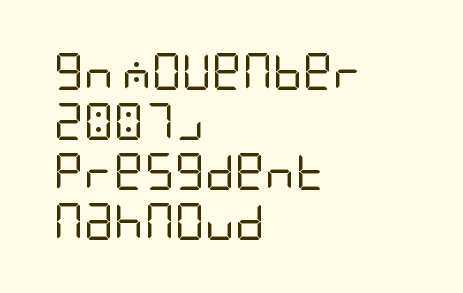
Q: Is the text bold? A: No.
Q: Is the text italic (slanted)? A: No, it is upright.
Q: Is the typeface a serif or a sans-serif typeface? A: Sans-serif.
Q: Is the text underlined? A: No.
Q: How is the paragraph aligned? A: Left-aligned.
Q: Is the spacing between letters normal or unusually wide? A: Normal.
Q: Is the spacing between lines tight, normal or loose? A: Normal.
Q: Width (condensed, normal, or wide)? A: Condensed.
Q: Stroke contrast? A: Low.
Q: x-height? A: Large.
